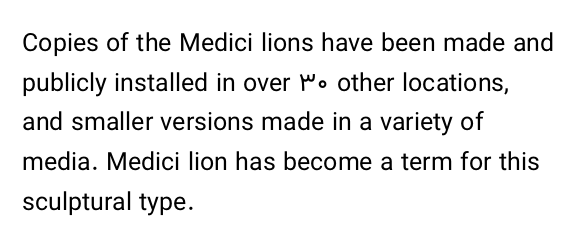
Q: Is the text bold? A: No.
Q: Is the text italic (slanted)? A: No, it is upright.
Q: Is the text underlined? A: No.
Q: How is the paragraph aligned? A: Left-aligned.
Q: Is the spacing between letters normal or unusually wide? A: Normal.
Q: Is the spacing between lines tight, normal or loose? A: Normal.
